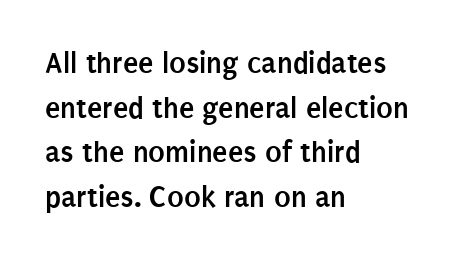
Q: Is the text bold? A: Yes.
Q: Is the text italic (slanted)? A: No, it is upright.
Q: Is the typeface a serif or a sans-serif typeface? A: Sans-serif.
Q: Is the text underlined? A: No.
Q: How is the paragraph aligned? A: Left-aligned.
Q: Is the spacing between letters normal or unusually wide? A: Normal.
Q: Is the spacing between lines tight, normal or loose? A: Normal.
Q: Width (condensed, normal, or wide)? A: Condensed.
Q: Stroke contrast? A: Low.
Q: x-height? A: Large.
Q: Monospaced? A: No.
